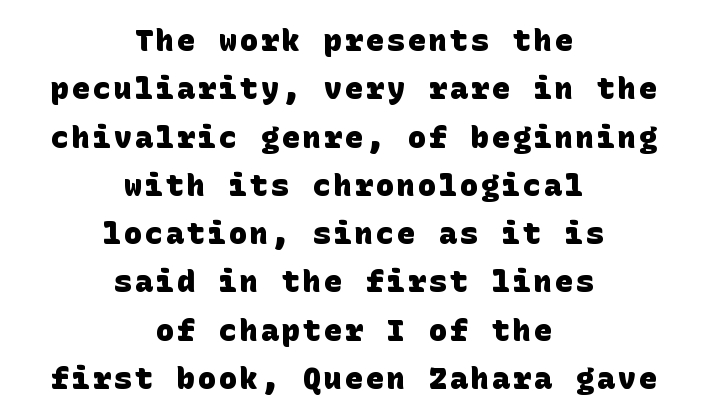
Evenly set lines give the paragraph a standard silhouette. A centered setting, common on invitations and titles, is used for this passage. Nobody drew a line under any word here. You'd pick this weight for a headline — it's a proper bold.
